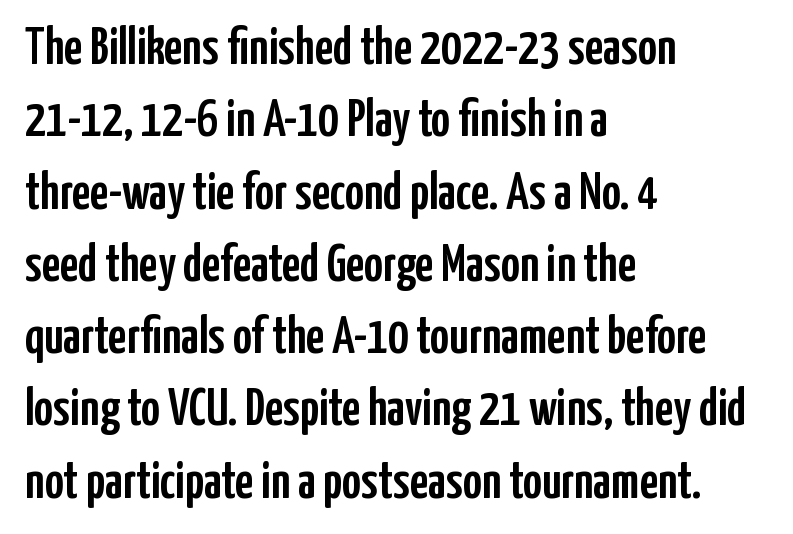
The image shows 52 px condensed sans-serif type, upright; set left-aligned, normal line spacing (1.39x), normal letter spacing, not underlined; low stroke contrast and a medium x-height.
